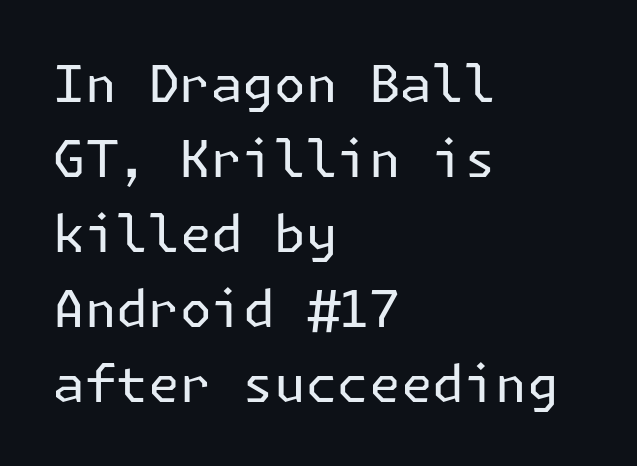
The image shows 51 px regular-weight sans-serif type, upright; set left-aligned, normal line spacing (1.47x), normal letter spacing, not underlined; low stroke contrast and a medium x-height.
